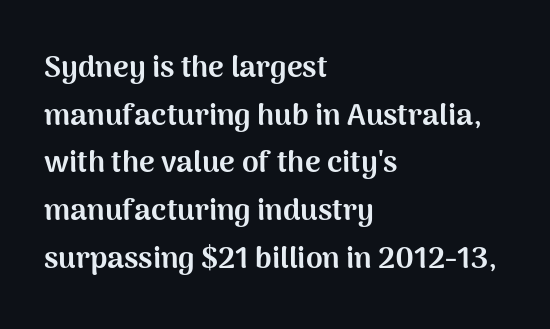
Q: Is the text bold? A: Yes.
Q: Is the text italic (slanted)? A: No, it is upright.
Q: Is the typeface a serif or a sans-serif typeface? A: Sans-serif.
Q: Is the text underlined? A: No.
Q: How is the paragraph aligned? A: Left-aligned.
Q: Is the spacing between letters normal or unusually wide? A: Normal.
Q: Is the spacing between lines tight, normal or loose? A: Normal.
Q: Width (condensed, normal, or wide)? A: Normal.
Q: Stroke contrast? A: Medium.
Q: x-height? A: Medium.
Q: Monospaced? A: No.
